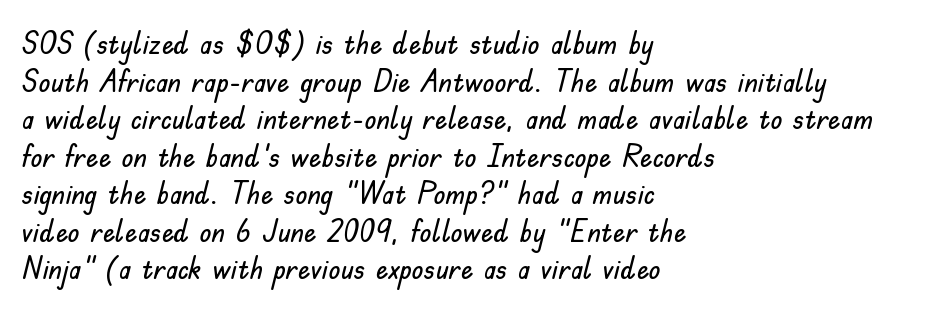
The image shows 31 px sans-serif type; set left-aligned, line spacing 1.21x, normal letter spacing, not underlined; low stroke contrast and a small x-height.
